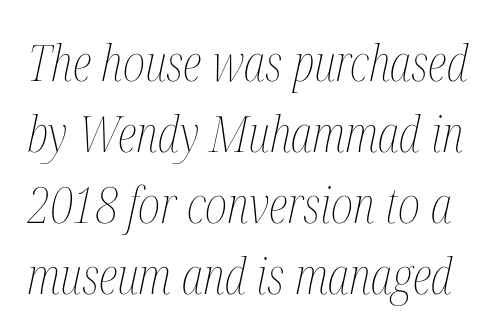
The image shows 50 px thin, condensed type, italic (leaning right); set normal line spacing (1.42x), normal letter spacing, not underlined; medium stroke contrast and a medium x-height.
